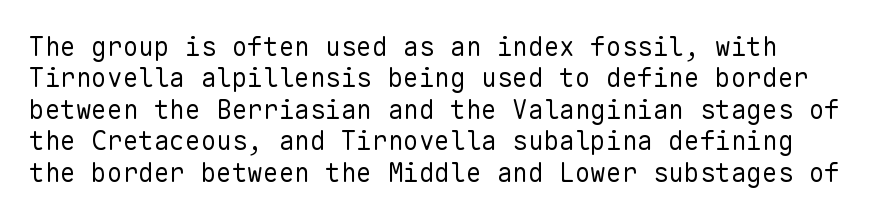
The image shows 26 px text type, upright; set line spacing 1.21x, normal letter spacing, not underlined.
